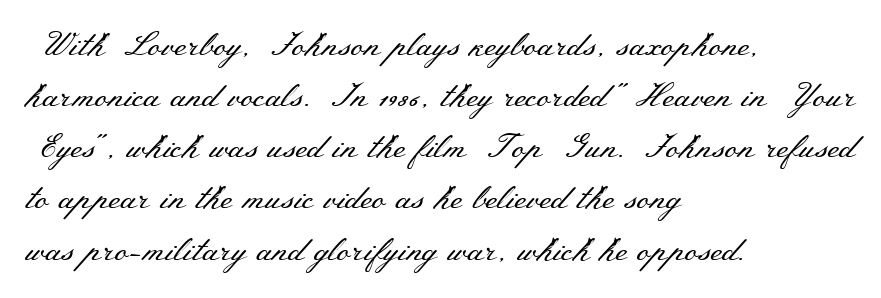
The image shows 33 px regular-weight, wide serif type; set left-aligned, normal line spacing (1.55x), normal letter spacing, not underlined; medium stroke contrast and a small x-height.
